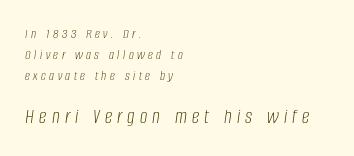
A student would notice the bottom passage is typeset larger than what precedes it. Is the stroke heavy? The answer is a plain regular-or-lighter. The line texture is sparse and dotted thanks to wide tracking. Plain, unruled lines of type. The rendering anchors every line to the left-hand side. Compared with ordinary roman type, these characters are visibly tilted.
